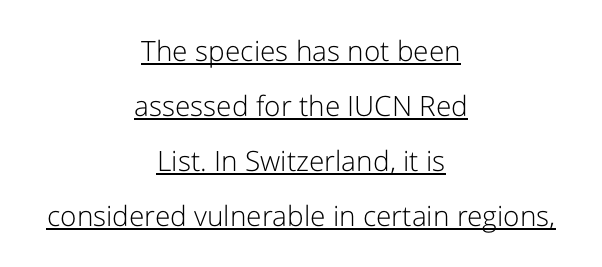
Each new line begins a long way beneath the previous one. In designer terms, the underline attribute is active on this setting. This rendering leaves character spacing at its baseline value. Here the designer chose a conventional face with non-uniform glyph widths.
